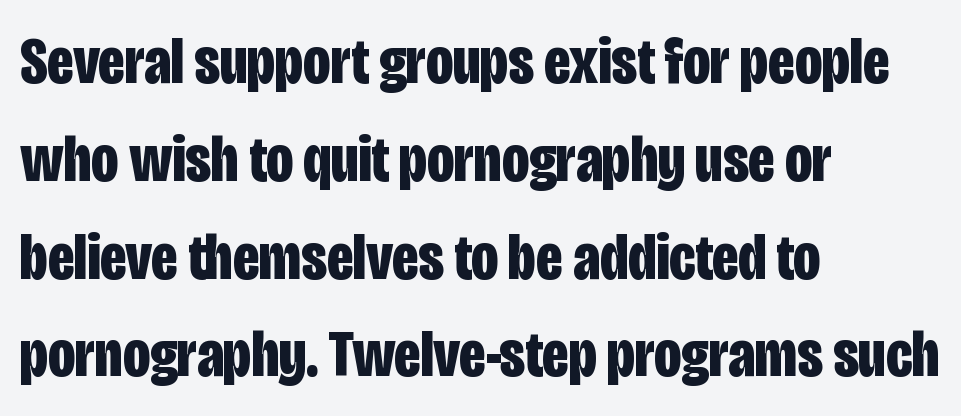
Q: Is the text bold? A: Yes.
Q: Is the text italic (slanted)? A: No, it is upright.
Q: Is the typeface a serif or a sans-serif typeface? A: Sans-serif.
Q: Is the text underlined? A: No.
Q: How is the paragraph aligned? A: Left-aligned.
Q: Is the spacing between letters normal or unusually wide? A: Normal.
Q: Is the spacing between lines tight, normal or loose? A: Normal.
Q: Width (condensed, normal, or wide)? A: Condensed.
Q: Stroke contrast? A: Low.
Q: x-height? A: Large.
Q: Monospaced? A: No.
